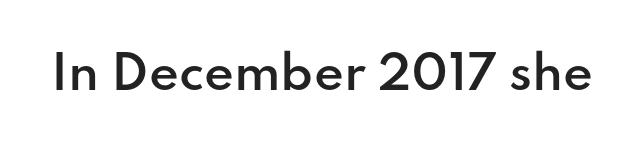
The image shows 46 px semibold sans-serif type, upright; set normal letter spacing, not underlined; low stroke contrast and a small x-height.
